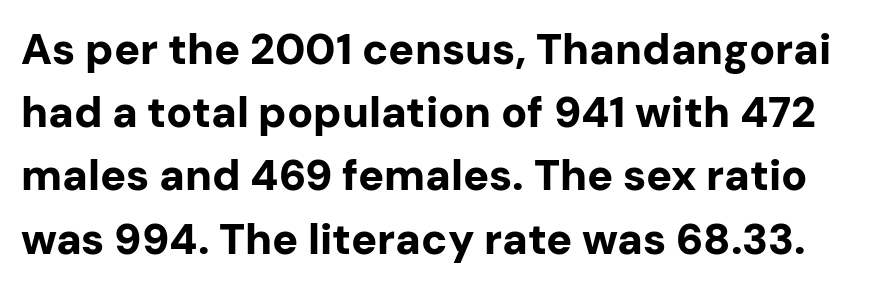
Q: Is the text bold? A: Yes.
Q: Is the text italic (slanted)? A: No, it is upright.
Q: Is the typeface a serif or a sans-serif typeface? A: Sans-serif.
Q: Is the text underlined? A: No.
Q: Is the spacing between letters normal or unusually wide? A: Normal.
Q: Is the spacing between lines tight, normal or loose? A: Normal.
Q: Width (condensed, normal, or wide)? A: Normal.
Q: Stroke contrast? A: Low.
Q: x-height? A: Medium.
Q: Monospaced? A: No.
